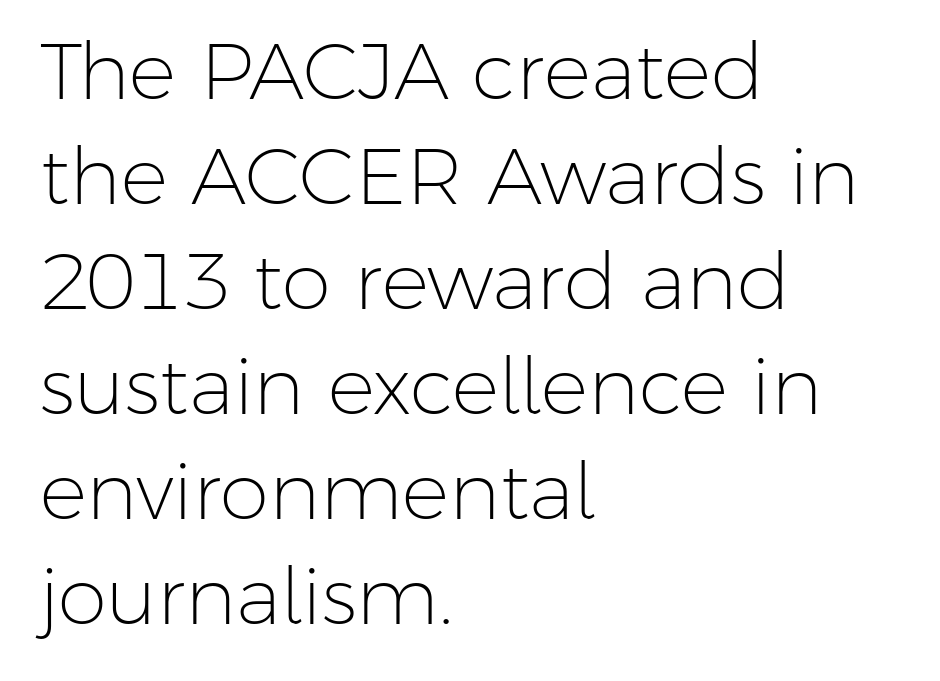
The image shows 79 px light sans-serif type, upright; set left-aligned, normal line spacing (1.33x), normal letter spacing, not underlined; low stroke contrast and a medium x-height.
